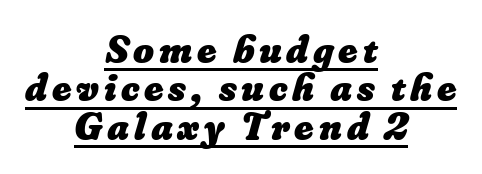
Q: Is the text bold? A: Yes.
Q: Is the text underlined? A: Yes.
Q: How is the paragraph aligned? A: Centered.
Q: Is the spacing between lines tight, normal or loose? A: Tight.
Q: Width (condensed, normal, or wide)? A: Normal.
Q: Stroke contrast? A: Low.
Q: x-height? A: Small.
Q: Monospaced? A: No.
